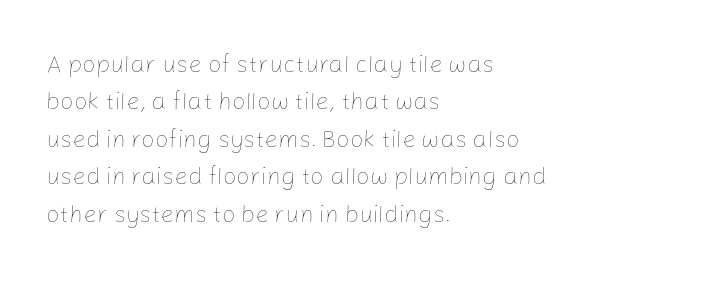
Evenly set lines give the paragraph a standard silhouette. Here the glyphs are tracked normally, forming tight word shapes. Rule under the text: the space is simply empty. Italic? Not at all — the glyphs are vertical. These glyphs show unthickened strokes, regular width or finer.
